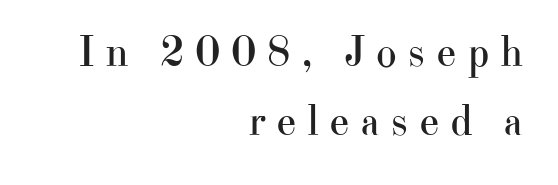
{"serif": "yes", "italic": "no", "bold": "no", "weight": "regular", "width": "normal", "stroke_contrast": "high", "x_height": "small", "monospaced": "no", "underline": "no", "align": "right", "line_spacing": "normal", "line_spacing_ratio": 1.57, "letter_spacing": "wide", "letter_spacing_em": 0.23, "glyph_px": 44}
